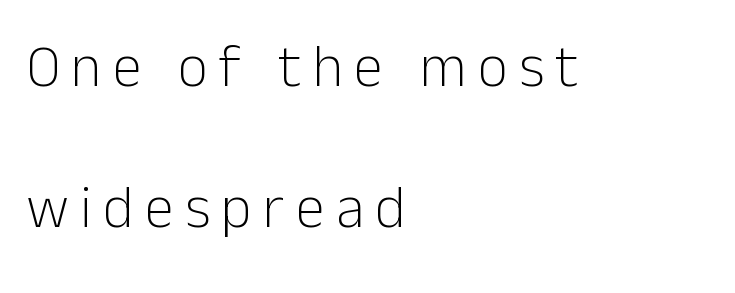
Is the block centered? No — it sits flush against the left margin. Vertical spacing — loose. The passage shown is typeset with a sans-serif family. Only glyphs here, with clear space below each row. The font sits on the lighter half of the weight spectrum, regular included.
